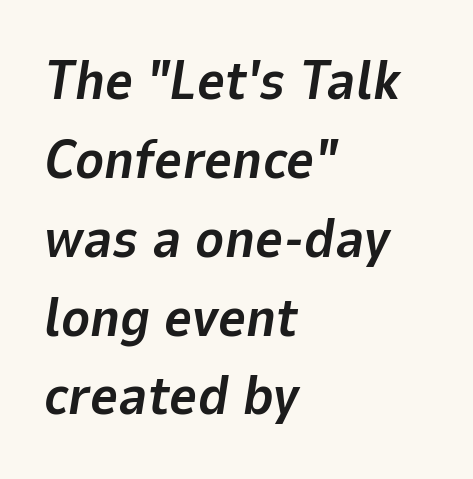
The letters advance in unequal steps, a hallmark of proportional type. Casual observation: everything's shoved over to the left. Reading down the column, the eye jumps a familiar distance to each next line. The axis of the letterforms is tilted away from vertical.
